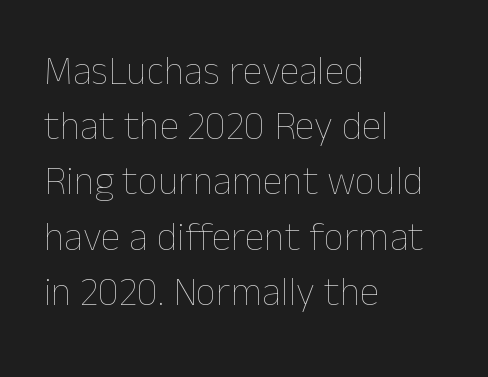
No italicization has been applied; the sample stays upright. Layout note: lines flush left. Between one letter and the next there's only the usual sliver of space. This is not heavy type; no bold has been used.
